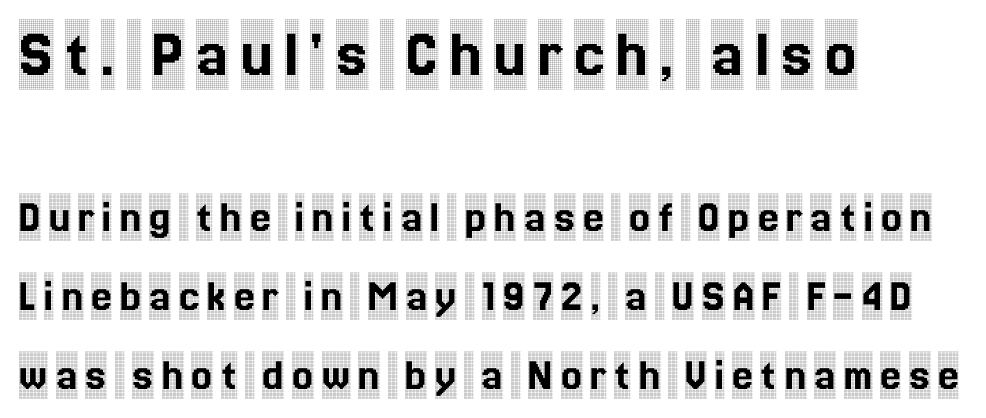
Each line starts at the same left margin while the right side varies. The characters display serif detailing at their extremities. Underline: absent. The rendering uses natural spacing where letterforms have individual widths.
